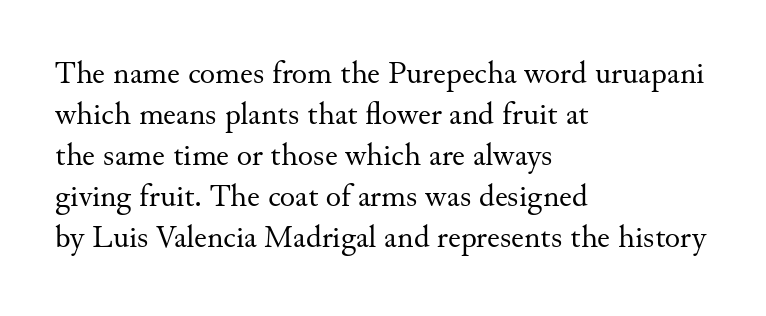
{"serif": "yes", "italic": "no", "bold": "no", "weight": "regular", "width": "normal", "stroke_contrast": "medium", "x_height": "small", "monospaced": "no", "underline": "no", "align": "left", "line_spacing": "normal", "line_spacing_ratio": 1.28, "letter_spacing": "normal", "letter_spacing_em": 0.0, "glyph_px": 32}
